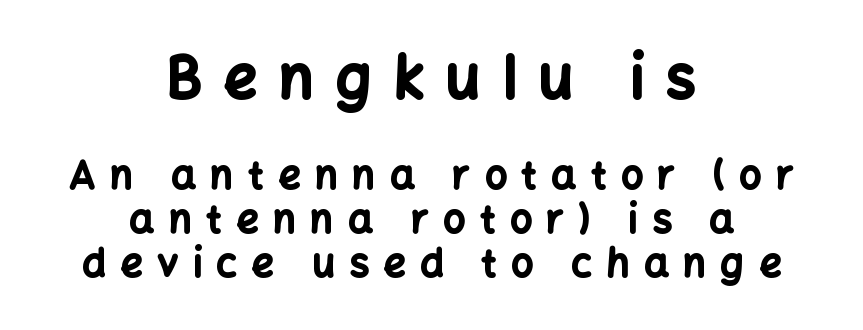
Q: Is the text bold? A: Yes.
Q: Is the text italic (slanted)? A: No, it is upright.
Q: Is the typeface a serif or a sans-serif typeface? A: Sans-serif.
Q: Is the text underlined? A: No.
Q: How is the paragraph aligned? A: Centered.
Q: Is the spacing between letters normal or unusually wide? A: Unusually wide.
Q: Is the spacing between lines tight, normal or loose? A: Tight.
Q: Which block of text is set in a larger size, the first (top) or the second (bottom)? A: The first (top) one.
Q: Width (condensed, normal, or wide)? A: Normal.
Q: Stroke contrast? A: Low.
Q: x-height? A: Medium.
Q: Monospaced? A: No.
